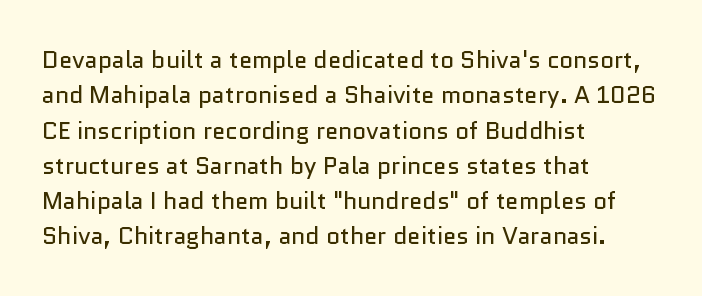
The image shows 24 px text type, upright; set left-aligned, normal line spacing (1.47x), normal letter spacing, not underlined.
